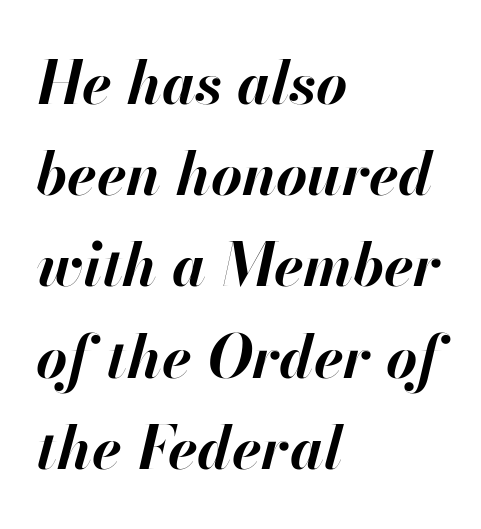
This block has exactly the height ordinary leading produces. Emphasis-style slanted type is in use. Here the designer chose a conventional face with non-uniform glyph widths. The lines in this sample share a left origin and differ only in where they stop. Clear beneath every line of the passage.
